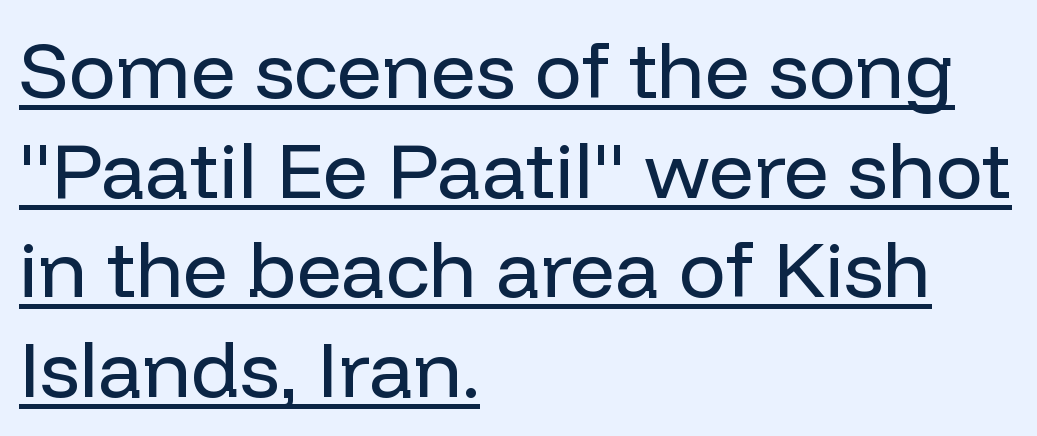
{"serif": "no", "italic": "no", "bold": "no", "weight": "regular", "width": "normal", "stroke_contrast": "low", "x_height": "medium", "monospaced": "no", "underline": "yes", "align": "left", "line_spacing": "normal", "line_spacing_ratio": 1.26, "letter_spacing": "normal", "letter_spacing_em": 0.0, "glyph_px": 79}
